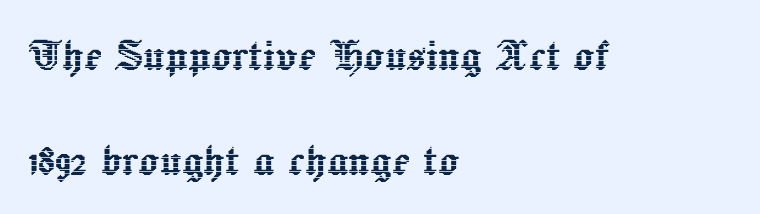
The image shows 52 px text type, upright; set left-aligned, loose line spacing (2.01x), normal letter spacing, not underlined; a medium x-height.
